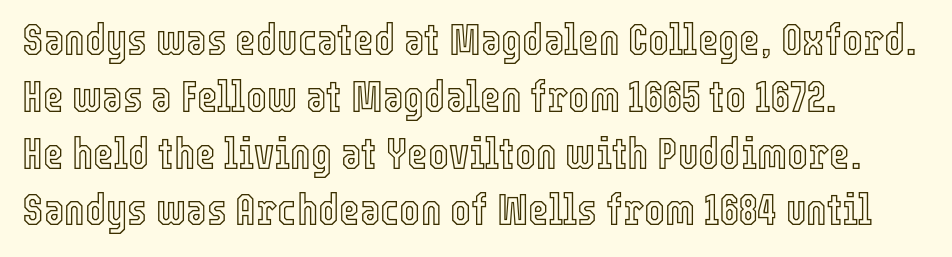
{"italic": "no", "width": "condensed", "x_height": "medium", "monospaced": "no", "underline": "no", "align": "left", "line_spacing": "normal", "line_spacing_ratio": 1.29, "letter_spacing": "normal", "letter_spacing_em": 0.0, "glyph_px": 44}
